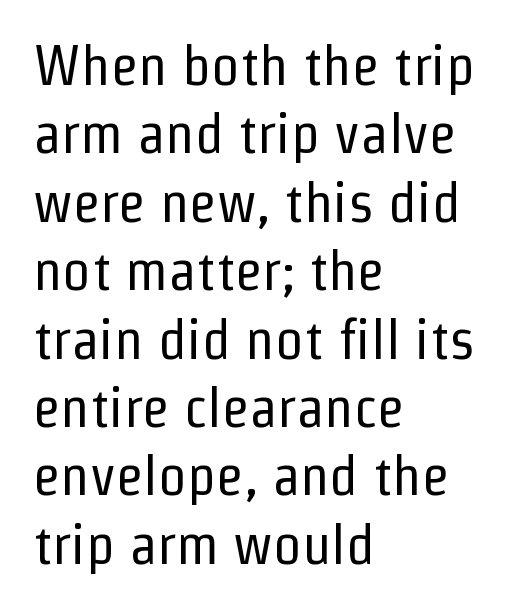
Q: Is the text bold? A: No.
Q: Is the text italic (slanted)? A: No, it is upright.
Q: Is the typeface a serif or a sans-serif typeface? A: Sans-serif.
Q: Is the text underlined? A: No.
Q: How is the paragraph aligned? A: Left-aligned.
Q: Is the spacing between letters normal or unusually wide? A: Normal.
Q: Width (condensed, normal, or wide)? A: Condensed.
Q: Stroke contrast? A: Low.
Q: x-height? A: Medium.
Q: Monospaced? A: No.
